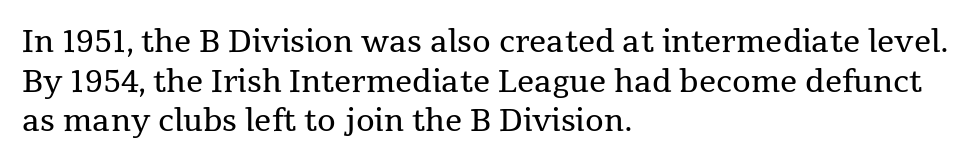
{"serif": "yes", "italic": "no", "bold": "no", "weight": "regular", "width": "normal", "stroke_contrast": "medium", "x_height": "medium", "monospaced": "no", "underline": "no", "align": "left", "line_spacing": "normal", "line_spacing_ratio": 1.32, "letter_spacing": "normal", "letter_spacing_em": 0.0, "glyph_px": 30}
